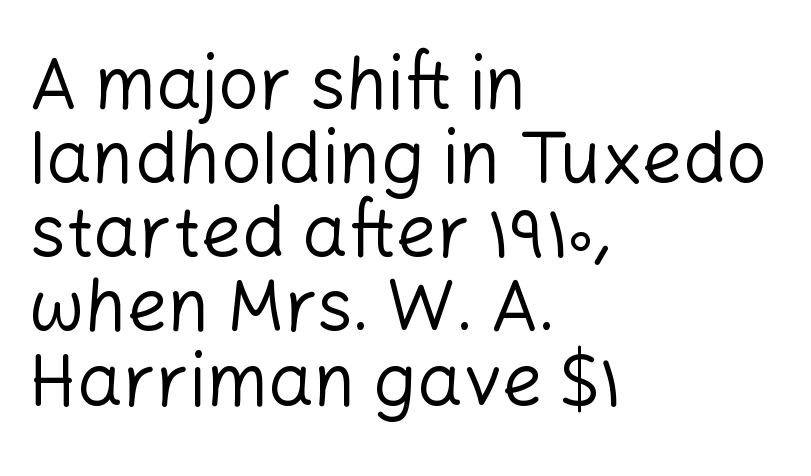
Q: Is the text bold? A: No.
Q: Is the text italic (slanted)? A: No, it is upright.
Q: Is the typeface a serif or a sans-serif typeface? A: Sans-serif.
Q: Is the text underlined? A: No.
Q: How is the paragraph aligned? A: Left-aligned.
Q: Is the spacing between letters normal or unusually wide? A: Normal.
Q: Is the spacing between lines tight, normal or loose? A: Tight.
Q: Width (condensed, normal, or wide)? A: Normal.
Q: Stroke contrast? A: Low.
Q: x-height? A: Medium.
Q: Monospaced? A: No.
